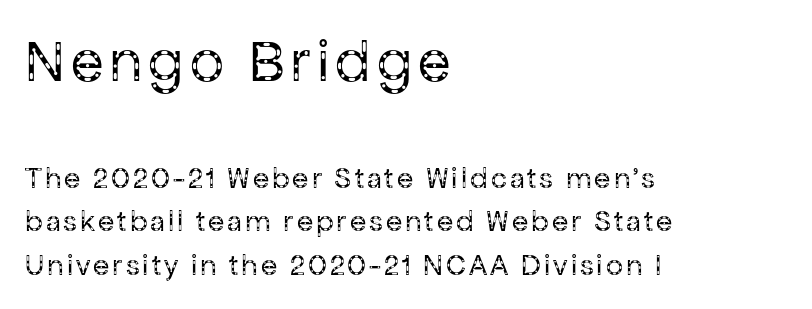
The image shows 60 px regular-weight sans-serif type, upright; set left-aligned, normal line spacing (1.45x), not underlined; the first (top) block is 2.0x larger; low stroke contrast and a medium x-height.
